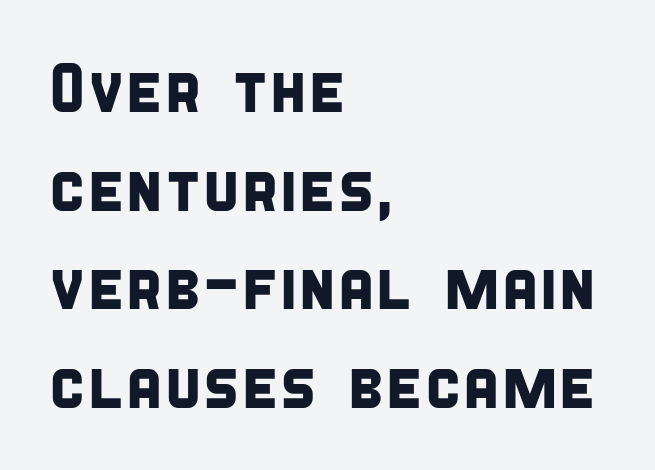
Q: Is the typeface a serif or a sans-serif typeface? A: Sans-serif.
Q: Is the text underlined? A: No.
Q: How is the paragraph aligned? A: Left-aligned.
Q: Is the spacing between letters normal or unusually wide? A: Normal.
Q: Is the spacing between lines tight, normal or loose? A: Normal.
Q: Width (condensed, normal, or wide)? A: Condensed.
Q: Stroke contrast? A: Low.
Q: x-height? A: Large.
Q: Monospaced? A: No.
